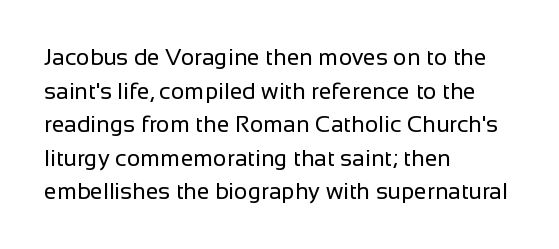
{"italic": "no", "bold": "no", "underline": "no", "align": "left", "line_spacing": "normal", "line_spacing_ratio": 1.46, "letter_spacing": "normal", "letter_spacing_em": 0.0, "glyph_px": 23}
